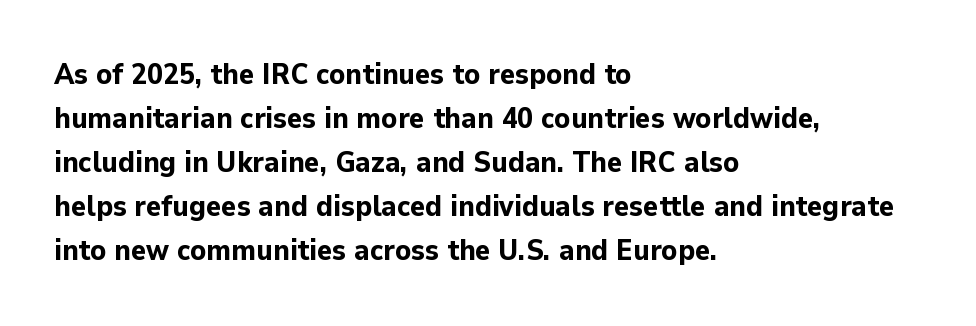
Reading down the column, the eye jumps a familiar distance to each next line. Each letter keeps its own natural width here, so spacing adapts to shape. Leftover space on each line is placed entirely after the last word. You could call the tracking neutral — neither tight nor loose. Check where the strokes stop: nothing finishes them off — pure sans.
